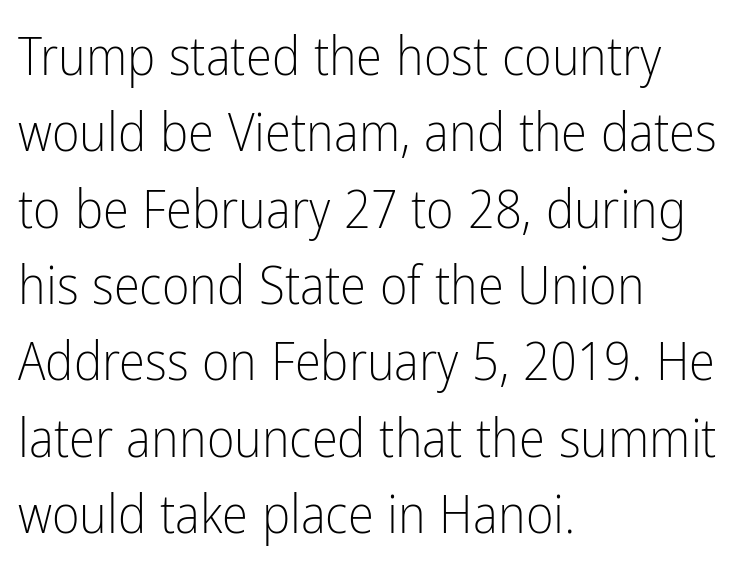
{"serif": "no", "italic": "no", "bold": "no", "weight": "light", "width": "condensed", "stroke_contrast": "low", "x_height": "medium", "monospaced": "no", "underline": "no", "align": "left", "line_spacing": "normal", "line_spacing_ratio": 1.44, "letter_spacing": "normal", "letter_spacing_em": 0.0, "glyph_px": 53}
